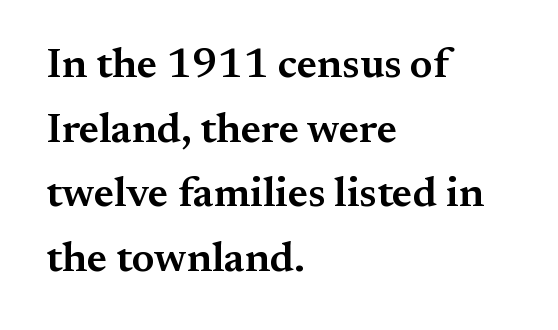
{"serif": "yes", "italic": "no", "bold": "semi", "weight": "semibold", "width": "normal", "stroke_contrast": "medium", "x_height": "small", "monospaced": "no", "underline": "no", "align": "left", "line_spacing": "normal", "line_spacing_ratio": 1.54, "letter_spacing": "normal", "letter_spacing_em": 0.0, "glyph_px": 42}
